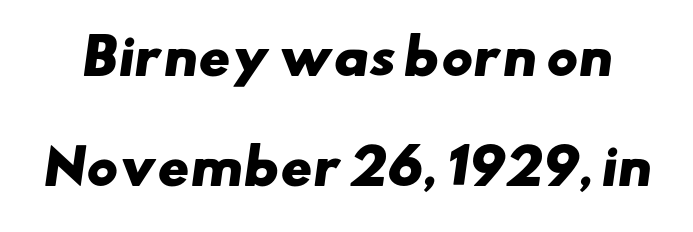
The rendering uses natural spacing where letterforms have individual widths. Notice the wide empty band between every row — that's loose leading. This sample uses plain, unmodified letter spacing. On the weight axis this lands at bold, roughly 700.
